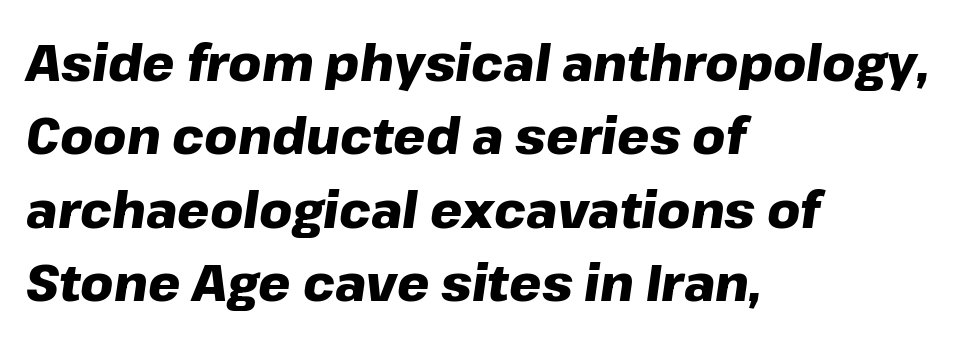
The image shows 51 px heavy type, italic (leaning right); set left-aligned, normal line spacing (1.44x), normal letter spacing, not underlined; low stroke contrast and a medium x-height.
